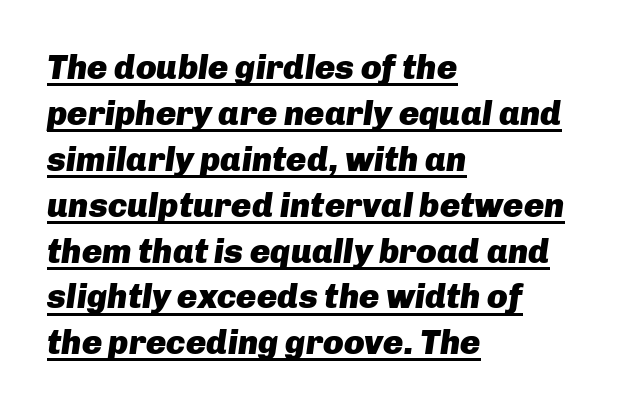
Q: Is the text bold? A: Yes.
Q: Is the text italic (slanted)? A: Yes, it leans right by about 8 degrees.
Q: Is the text underlined? A: Yes.
Q: How is the paragraph aligned? A: Left-aligned.
Q: Is the spacing between letters normal or unusually wide? A: Normal.
Q: Is the spacing between lines tight, normal or loose? A: Normal.
Q: Width (condensed, normal, or wide)? A: Normal.
Q: Stroke contrast? A: Low.
Q: x-height? A: Medium.
Q: Monospaced? A: No.
